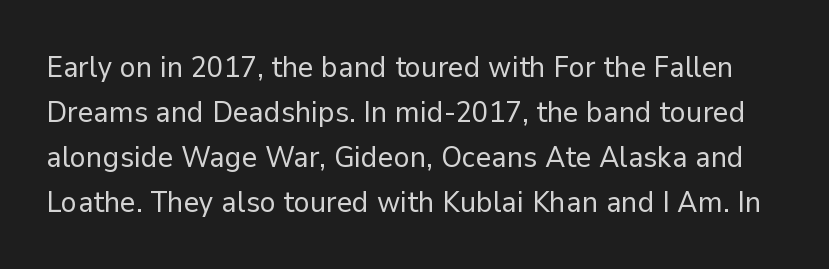
{"serif": "no", "italic": "no", "bold": "no", "weight": "regular", "width": "normal", "stroke_contrast": "low", "x_height": "medium", "monospaced": "no", "underline": "no", "line_spacing": "normal", "line_spacing_ratio": 1.5, "letter_spacing": "normal", "letter_spacing_em": 0.0, "glyph_px": 30}
